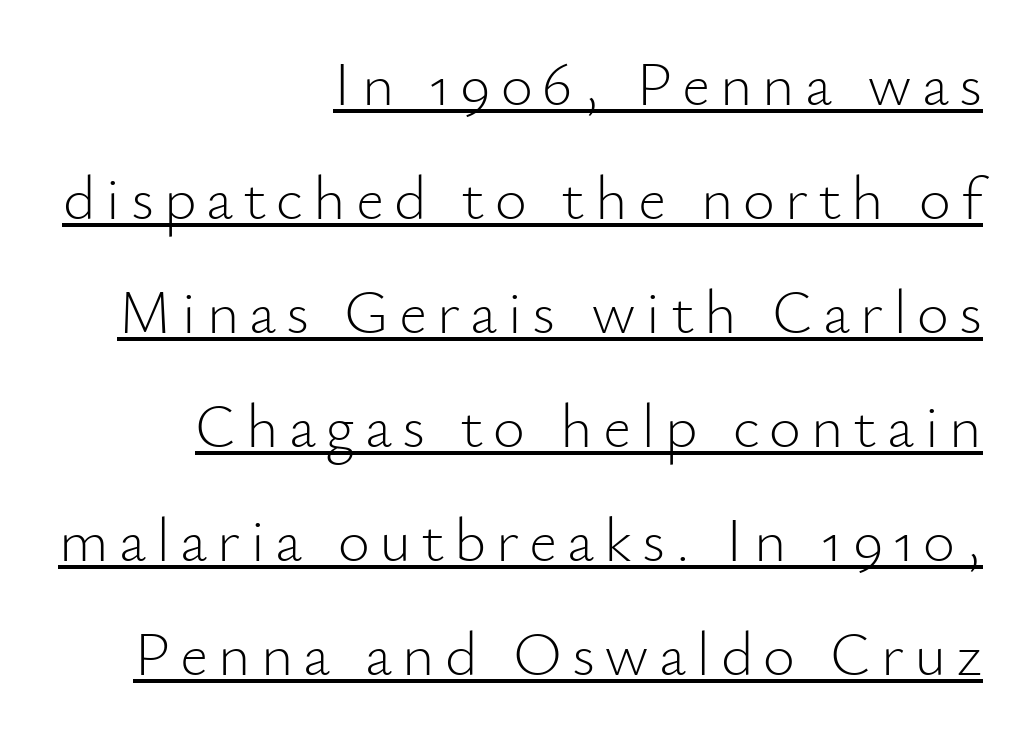
Nope, not italic — everything's standing straight. Is the block centered? No — it sits flush against the right margin. This rendering employs a face without finishing strokes, i.e., a sans-serif. The glyphs are accompanied by a horizontal stroke just below them. The face used here is proportionally spaced, like ordinary book or web type.
